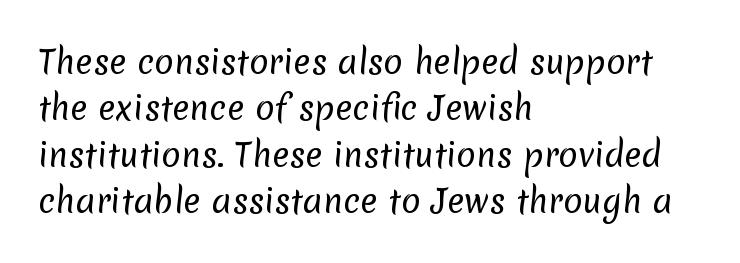
A typesetter would call this leading conventional body-copy spacing. Think of a printed novel: that variable character pitch is what you see here. If you drew a ruler down the left edge, every line would touch it. Nothing unusual about the tracking: characters are spaced as the font intends. Stroke mass is kept to a normal reading level or below. Plain, unruled lines of type.
